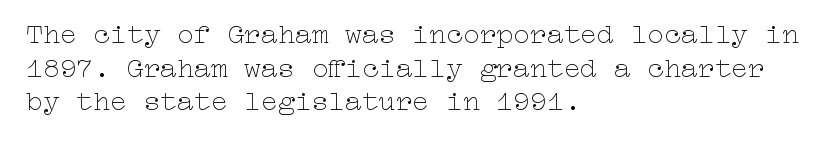
Q: Is the text bold? A: No.
Q: Is the text italic (slanted)? A: No, it is upright.
Q: Is the text underlined? A: No.
Q: How is the paragraph aligned? A: Left-aligned.
Q: Is the spacing between letters normal or unusually wide? A: Normal.
Q: Width (condensed, normal, or wide)? A: Wide.
Q: Stroke contrast? A: Low.
Q: x-height? A: Medium.
